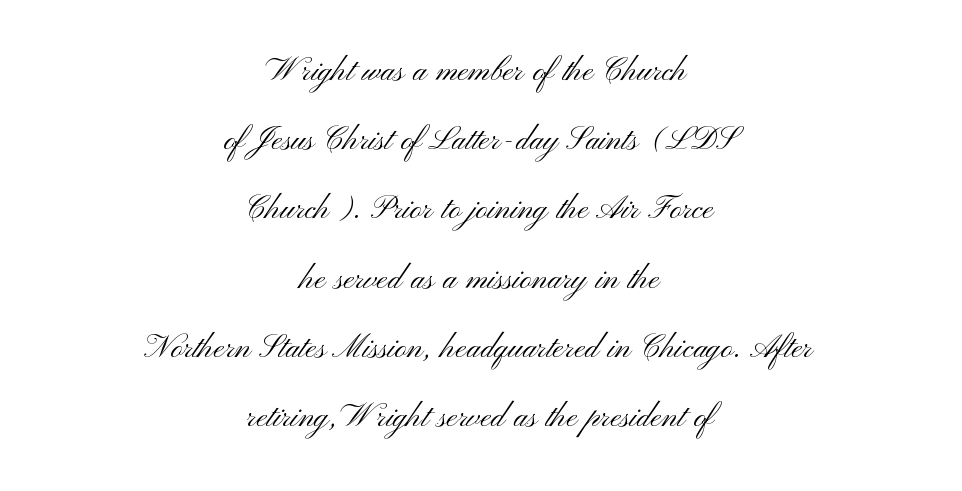
Q: Is the text bold? A: No.
Q: Is the text italic (slanted)? A: Yes.
Q: Is the typeface a serif or a sans-serif typeface? A: Sans-serif.
Q: Is the text underlined? A: No.
Q: How is the paragraph aligned? A: Centered.
Q: Is the spacing between letters normal or unusually wide? A: Normal.
Q: Width (condensed, normal, or wide)? A: Wide.
Q: Stroke contrast? A: Medium.
Q: x-height? A: Small.
Q: Monospaced? A: No.
